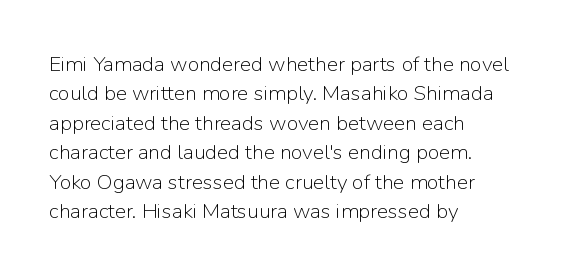
Q: Is the text bold? A: No.
Q: Is the text italic (slanted)? A: No, it is upright.
Q: Is the text underlined? A: No.
Q: How is the paragraph aligned? A: Left-aligned.
Q: Is the spacing between letters normal or unusually wide? A: Normal.
Q: Is the spacing between lines tight, normal or loose? A: Normal.
